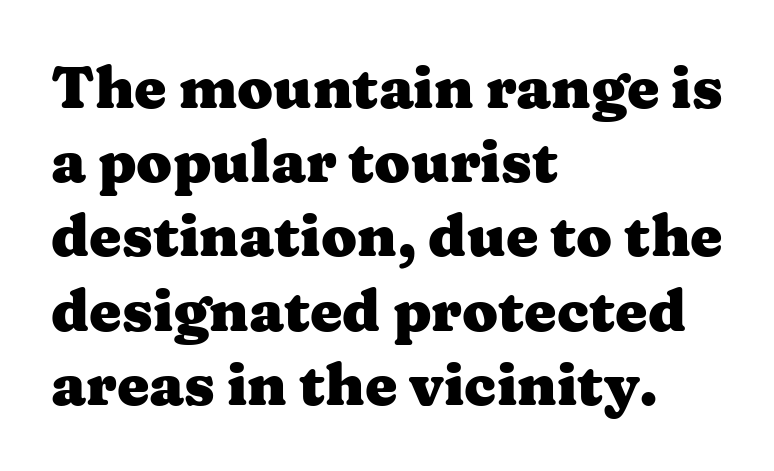
The type sits square on the baseline with zero lean. The rendering anchors every line to the left-hand side. These lines are rendered in a variable-pitch font. These lines are composed in type with serifs. The baseline area is clear. You'd pick this weight for a headline — it's a proper bold.
